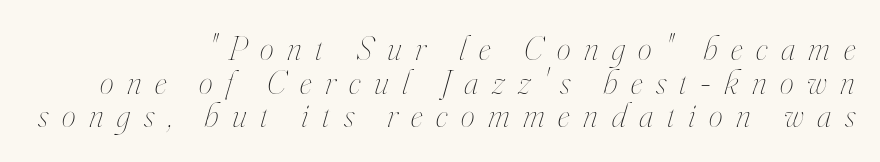
{"italic": "yes", "lean": "right", "slant_degrees": 16, "bold": "no", "weight": "thin", "width": "condensed", "stroke_contrast": "high", "x_height": "small", "monospaced": "no", "underline": "no", "align": "right", "line_spacing": "tight", "line_spacing_ratio": 0.96, "letter_spacing": "wide", "letter_spacing_em": 0.39, "glyph_px": 35}
